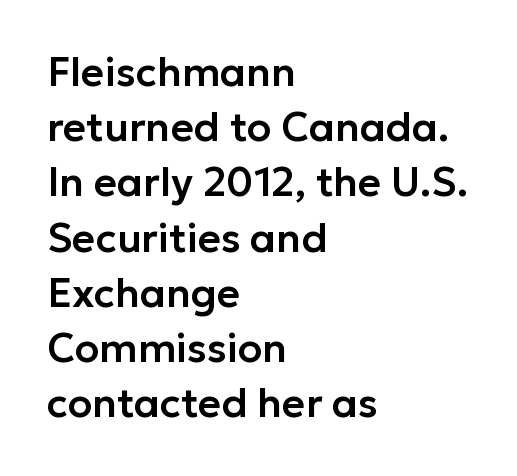
The line-height multiplier appears to be the usual default. Think of a printed novel: that variable character pitch is what you see here. The glyphs are unaccompanied by any horizontal stroke below them. Stroke terminals: plain, sans-serif.
